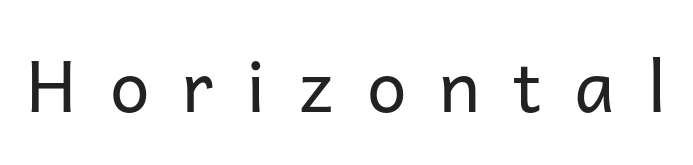
Q: Is the text bold? A: No.
Q: Is the text italic (slanted)? A: No, it is upright.
Q: Is the typeface a serif or a sans-serif typeface? A: Sans-serif.
Q: Is the text underlined? A: No.
Q: Is the spacing between letters normal or unusually wide? A: Unusually wide.
Q: Width (condensed, normal, or wide)? A: Normal.
Q: Stroke contrast? A: Low.
Q: x-height? A: Medium.
Q: Monospaced? A: No.
